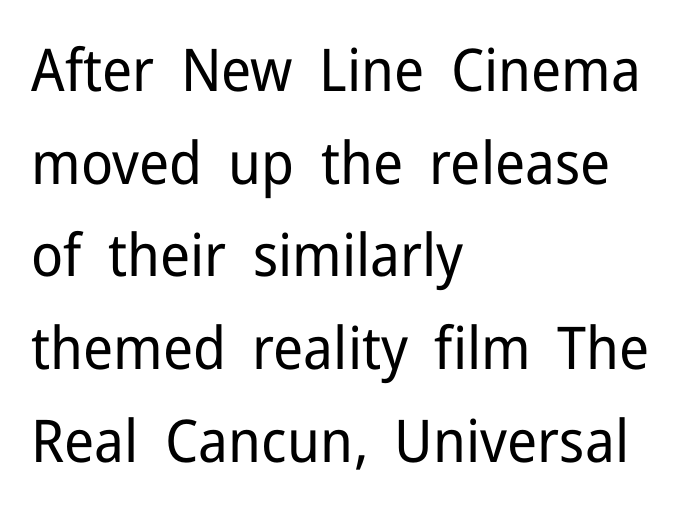
Q: Is the text bold? A: No.
Q: Is the text italic (slanted)? A: No, it is upright.
Q: Is the typeface a serif or a sans-serif typeface? A: Sans-serif.
Q: Is the text underlined? A: No.
Q: How is the paragraph aligned? A: Left-aligned.
Q: Is the spacing between letters normal or unusually wide? A: Normal.
Q: Is the spacing between lines tight, normal or loose? A: Normal.
Q: Width (condensed, normal, or wide)? A: Normal.
Q: Stroke contrast? A: Low.
Q: x-height? A: Medium.
Q: Monospaced? A: No.
